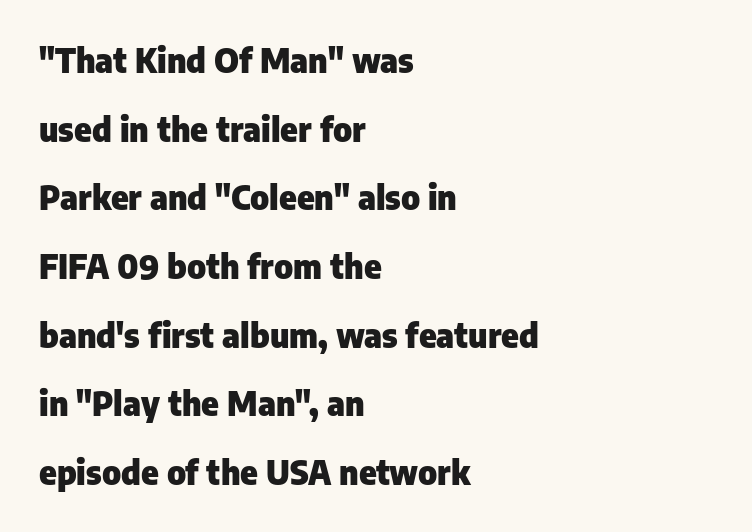
The image shows 33 px heavy sans-serif type, upright; set left-aligned, loose line spacing (2.08x), normal letter spacing, not underlined; low stroke contrast and a medium x-height.
